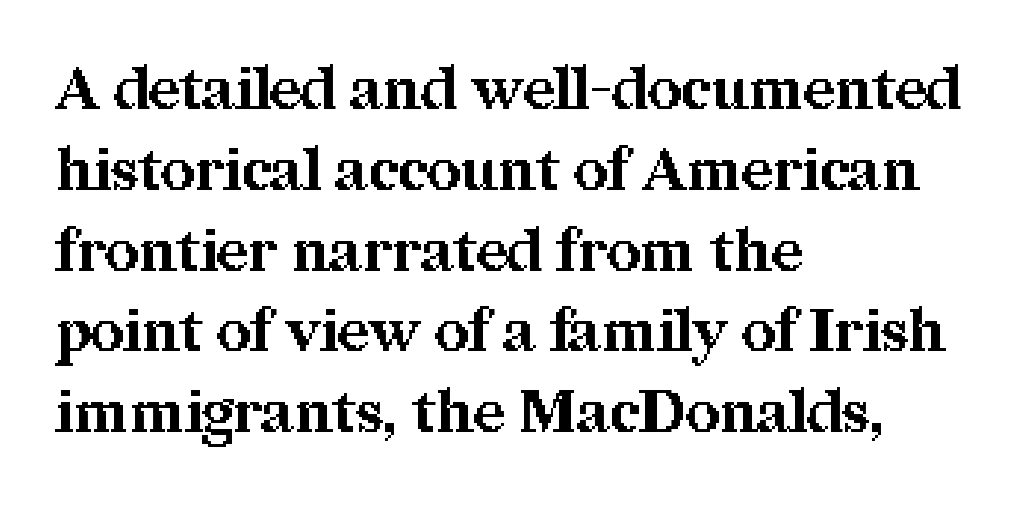
The image shows 59 px bold serif type, upright; set left-aligned, normal line spacing (1.37x), normal letter spacing, not underlined; medium stroke contrast and a medium x-height.
